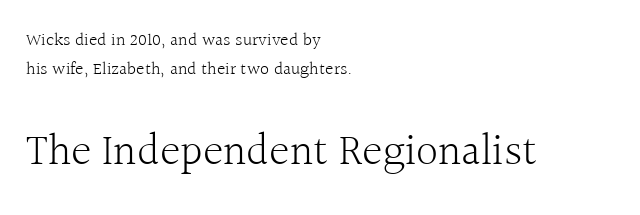
The image shows 44 px light serif type, upright; set left-aligned, normal line spacing (1.59x), normal letter spacing, not underlined; the second (bottom) block is 2.44x larger; a medium x-height.
